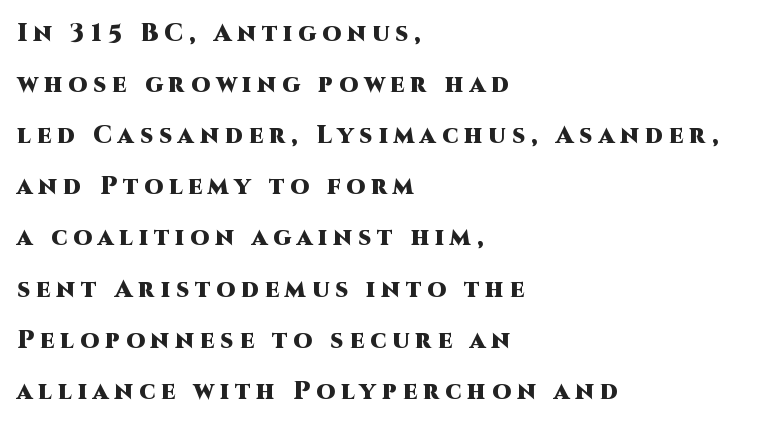
Q: Is the text bold? A: Yes.
Q: Is the text italic (slanted)? A: No, it is upright.
Q: Is the text underlined? A: No.
Q: How is the paragraph aligned? A: Left-aligned.
Q: Is the spacing between letters normal or unusually wide? A: Unusually wide.
Q: Is the spacing between lines tight, normal or loose? A: Loose.
